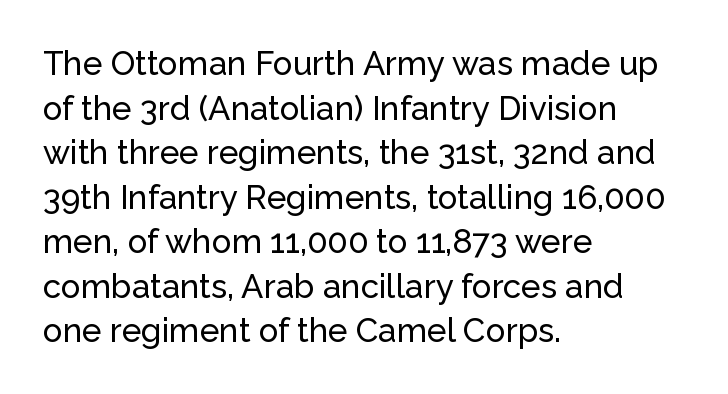
{"serif": "no", "italic": "no", "width": "normal", "stroke_contrast": "low", "x_height": "medium", "monospaced": "no", "underline": "no", "align": "left", "line_spacing": "normal", "line_spacing_ratio": 1.35, "letter_spacing": "normal", "letter_spacing_em": 0.0, "glyph_px": 33}
